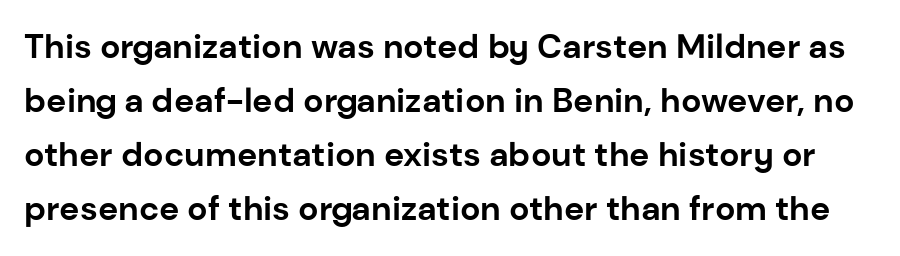
{"serif": "no", "italic": "no", "bold": "yes", "weight": "bold", "width": "normal", "stroke_contrast": "low", "x_height": "medium", "monospaced": "no", "underline": "no", "line_spacing": "normal", "line_spacing_ratio": 1.59, "letter_spacing": "normal", "letter_spacing_em": 0.0, "glyph_px": 34}
